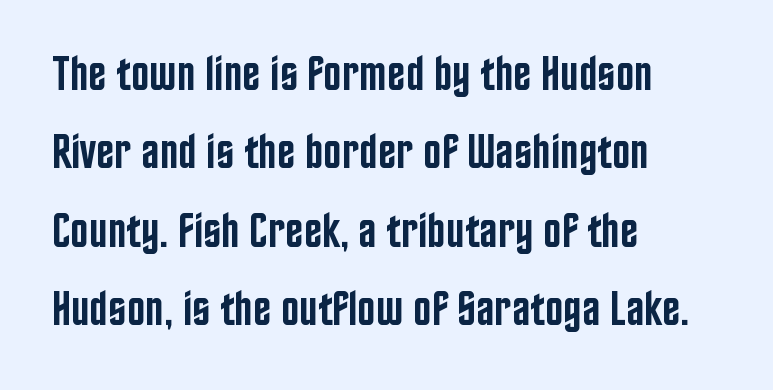
{"serif": "no", "italic": "no", "bold": "semi", "weight": "semibold", "width": "condensed", "stroke_contrast": "low", "x_height": "large", "monospaced": "no", "underline": "no", "align": "left", "line_spacing": "normal", "line_spacing_ratio": 1.6, "letter_spacing": "normal", "letter_spacing_em": 0.0, "glyph_px": 49}
